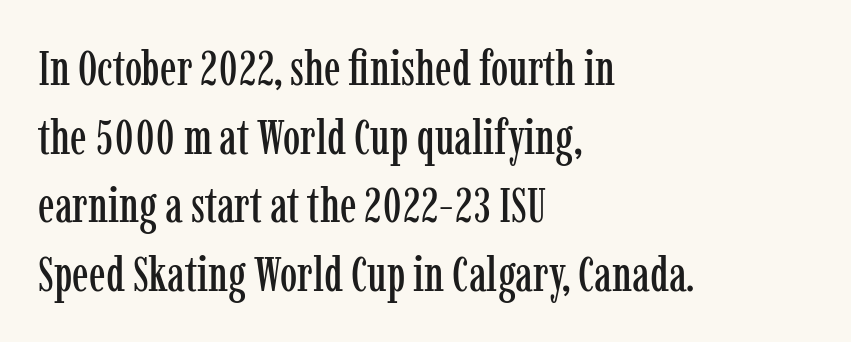
The image shows 49 px condensed serif type, upright; set left-aligned, normal line spacing (1.4x), normal letter spacing, not underlined; low stroke contrast and a medium x-height.
